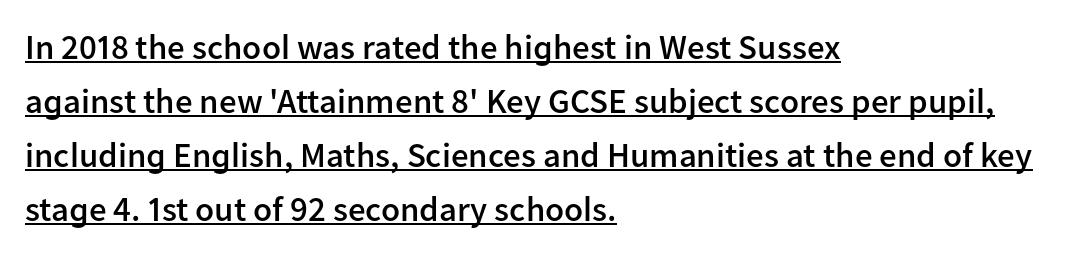
Q: Is the text bold? A: Semi-bold.
Q: Is the text italic (slanted)? A: No, it is upright.
Q: Is the typeface a serif or a sans-serif typeface? A: Sans-serif.
Q: Is the text underlined? A: Yes.
Q: How is the paragraph aligned? A: Left-aligned.
Q: Is the spacing between letters normal or unusually wide? A: Normal.
Q: Is the spacing between lines tight, normal or loose? A: Normal.
Q: Width (condensed, normal, or wide)? A: Normal.
Q: Stroke contrast? A: Low.
Q: x-height? A: Medium.
Q: Monospaced? A: No.
